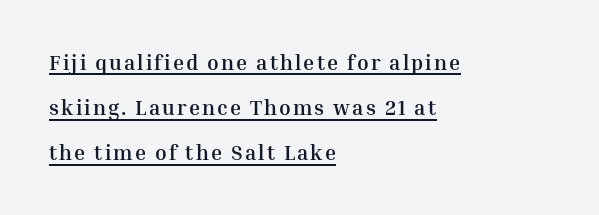
The image shows 21 px bold type, upright; set left-aligned, loose line spacing (2.15x), underlined.
